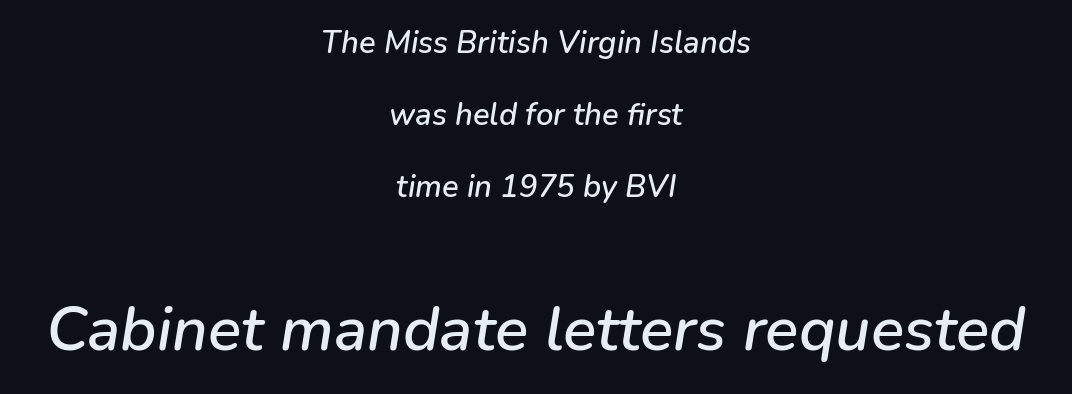
The image shows 62 px text type, italic (leaning right); set centered, loose line spacing (2.33x), normal letter spacing, not underlined; the second (bottom) block is 2.0x larger; low stroke contrast and a medium x-height.
